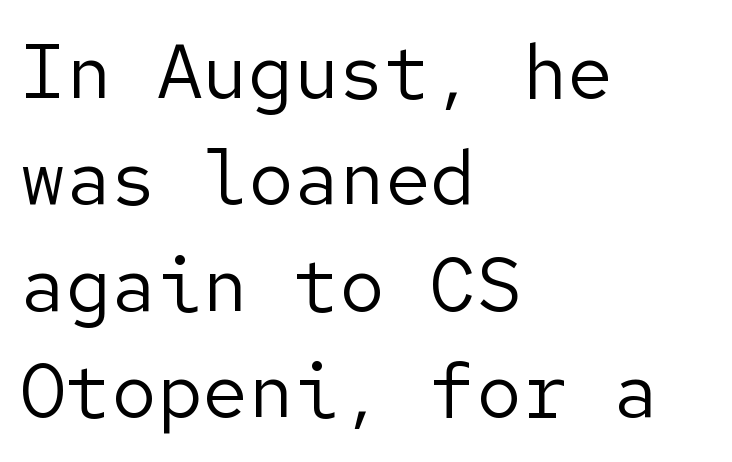
{"serif": "no", "italic": "no", "bold": "no", "weight": "regular", "width": "normal", "stroke_contrast": "low", "x_height": "medium", "underline": "no", "align": "left", "line_spacing": "normal", "line_spacing_ratio": 1.4, "letter_spacing": "normal", "letter_spacing_em": 0.0, "glyph_px": 76}
